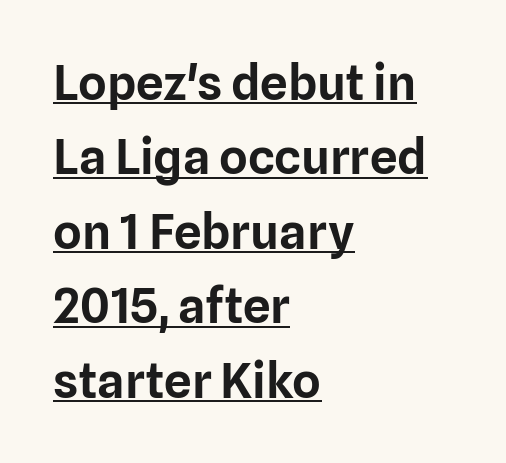
Q: Is the text italic (slanted)? A: No, it is upright.
Q: Is the typeface a serif or a sans-serif typeface? A: Sans-serif.
Q: Is the text underlined? A: Yes.
Q: How is the paragraph aligned? A: Left-aligned.
Q: Is the spacing between letters normal or unusually wide? A: Normal.
Q: Is the spacing between lines tight, normal or loose? A: Normal.
Q: Width (condensed, normal, or wide)? A: Normal.
Q: Stroke contrast? A: Low.
Q: x-height? A: Medium.
Q: Monospaced? A: No.
